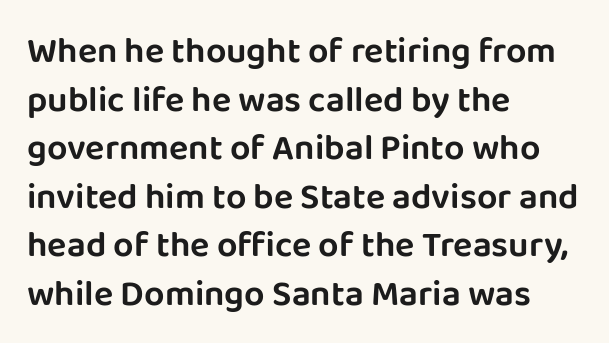
{"serif": "no", "italic": "no", "width": "normal", "stroke_contrast": "low", "x_height": "large", "monospaced": "no", "underline": "no", "align": "left", "line_spacing": "normal", "line_spacing_ratio": 1.35, "letter_spacing": "normal", "letter_spacing_em": 0.0, "glyph_px": 36}
